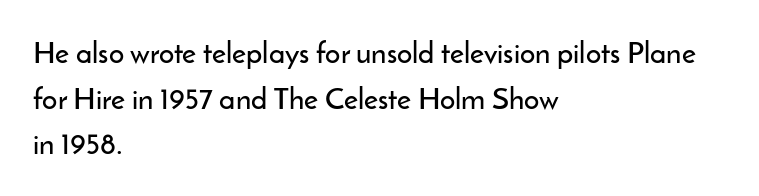
The passage shown has conventional tracking throughout. The specimen reads as upright at a glance. The rag falls on the right side of this text block. Here the designer chose a conventional face with non-uniform glyph widths.
